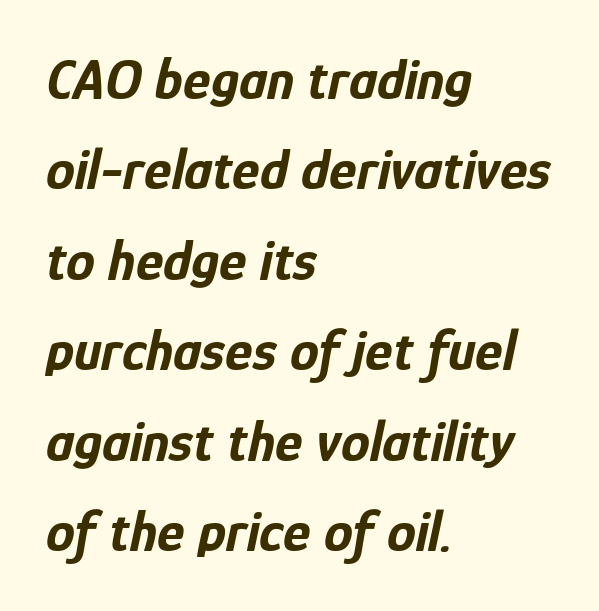
The image shows 58 px bold, condensed type, italic (leaning right); set left-aligned, normal line spacing (1.56x), normal letter spacing, not underlined; low stroke contrast and a medium x-height.
